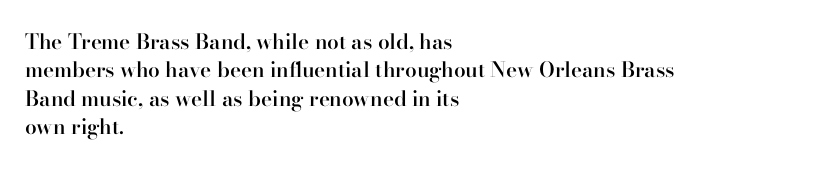
{"italic": "no", "bold": "semi", "underline": "no", "align": "left", "line_spacing": "normal", "line_spacing_ratio": 1.35, "letter_spacing": "normal", "letter_spacing_em": 0.0, "glyph_px": 21}
